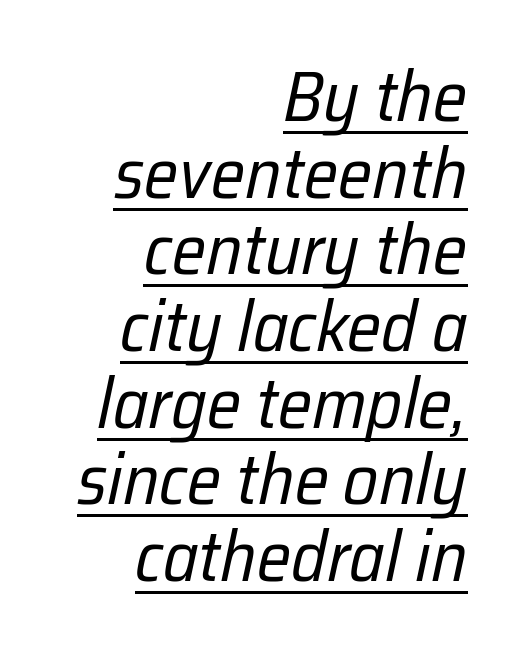
The image shows 71 px regular-weight, condensed type, italic (leaning right); set right-aligned, tight line spacing (1.08x), normal letter spacing, underlined; low stroke contrast and a medium x-height.
